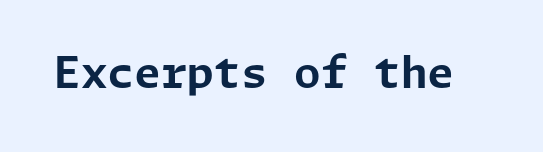
{"serif": "no", "italic": "no", "bold": "yes", "weight": "bold", "width": "normal", "stroke_contrast": "low", "x_height": "medium", "underline": "no", "letter_spacing": "normal", "letter_spacing_em": 0.0, "glyph_px": 43}
